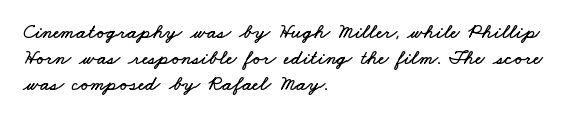
{"underline": "no", "align": "left", "line_spacing_ratio": 1.24, "letter_spacing": "normal", "letter_spacing_em": 0.0, "glyph_px": 21}
